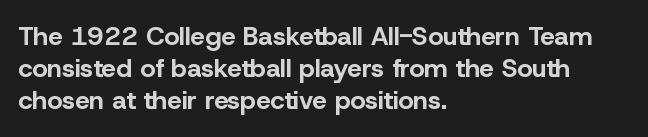
The image shows 26 px bold type, upright; set left-aligned, line spacing 1.24x, normal letter spacing, not underlined.
